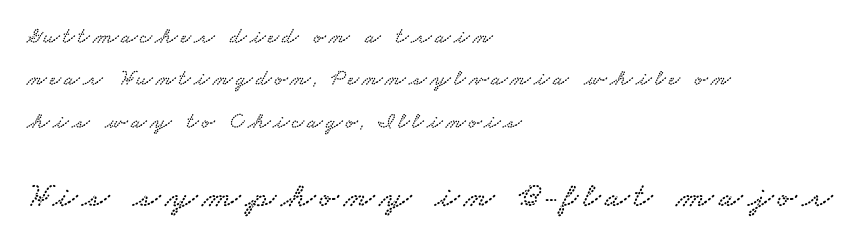
A bare baseline throughout the passage. A student would call this left alignment; a typographer would say flush left, rag right. Character widths vary here, with narrow letters taking less room than wide ones. Does the bottom block carry the larger type? Yes, it does. The type family on display is of the serif kind.
